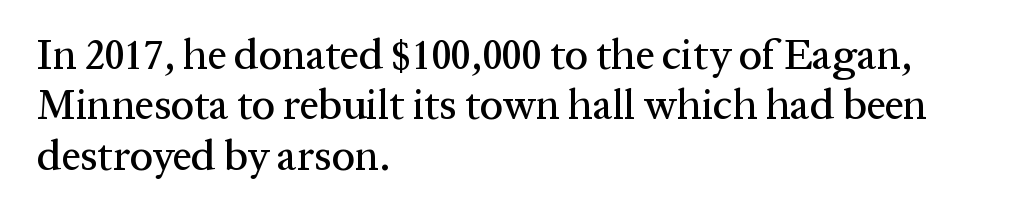
{"serif": "yes", "italic": "no", "width": "normal", "stroke_contrast": "medium", "x_height": "medium", "monospaced": "no", "underline": "no", "align": "left", "line_spacing_ratio": 1.2, "letter_spacing": "normal", "letter_spacing_em": 0.0, "glyph_px": 42}
